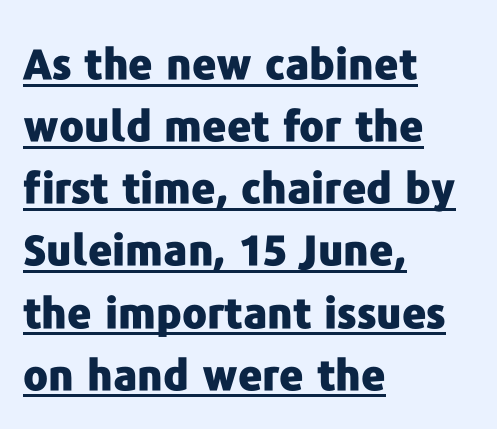
{"serif": "no", "italic": "no", "bold": "yes", "weight": "heavy", "width": "normal", "stroke_contrast": "low", "x_height": "medium", "monospaced": "no", "underline": "yes", "align": "left", "line_spacing": "normal", "line_spacing_ratio": 1.48, "letter_spacing": "normal", "letter_spacing_em": 0.0, "glyph_px": 42}
